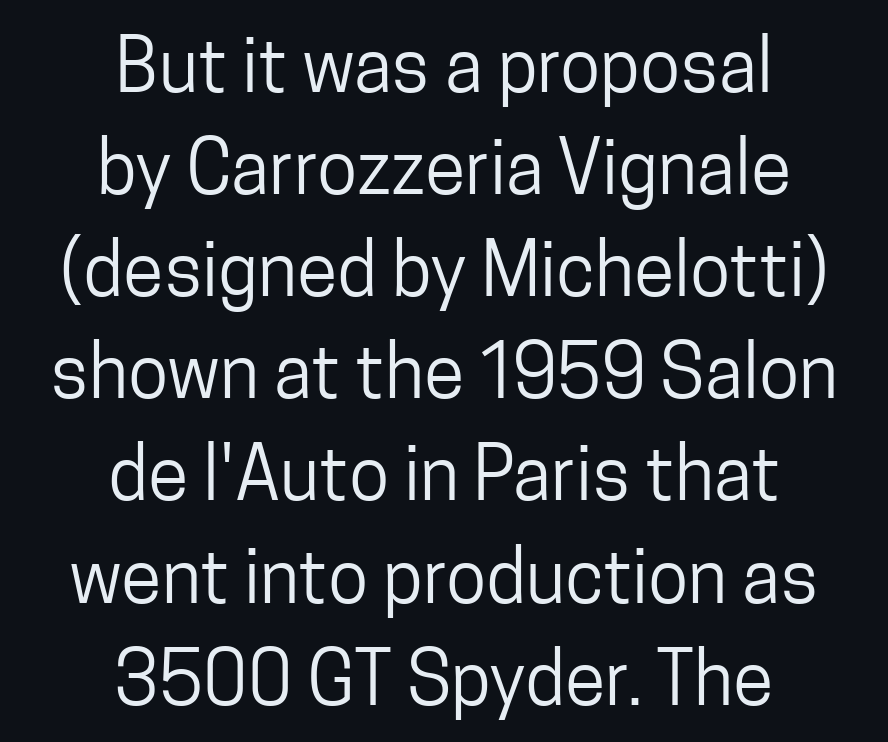
Q: Is the text bold? A: No.
Q: Is the text italic (slanted)? A: No, it is upright.
Q: Is the typeface a serif or a sans-serif typeface? A: Sans-serif.
Q: Is the text underlined? A: No.
Q: How is the paragraph aligned? A: Centered.
Q: Is the spacing between letters normal or unusually wide? A: Normal.
Q: Is the spacing between lines tight, normal or loose? A: Normal.
Q: Width (condensed, normal, or wide)? A: Condensed.
Q: Stroke contrast? A: Low.
Q: x-height? A: Medium.
Q: Monospaced? A: No.
